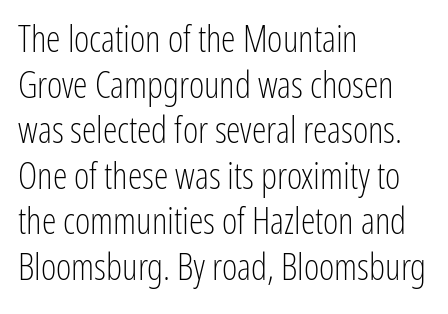
{"serif": "no", "italic": "no", "bold": "no", "weight": "light", "width": "condensed", "stroke_contrast": "low", "x_height": "medium", "monospaced": "no", "underline": "no", "align": "left", "line_spacing_ratio": 1.23, "letter_spacing": "normal", "letter_spacing_em": 0.0, "glyph_px": 37}
